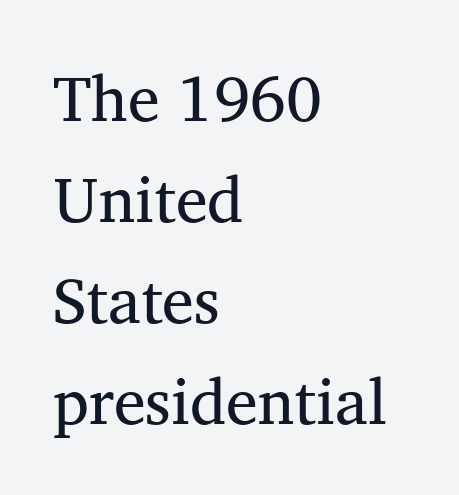
What stands out about the letter spacing? Nothing — it is the standard amount. No word sits above an underline. In terms of leading, this rendering sits right in the middle. It's the straight-up-and-down kind of type. Caption: face not bold, strokes unweighted. The face used here is proportionally spaced, like ordinary book or web type.
